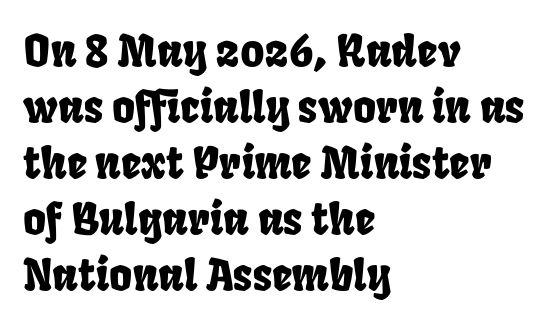
The image shows 44 px condensed type; set left-aligned, normal line spacing (1.27x), normal letter spacing, not underlined; low stroke contrast and a large x-height.
